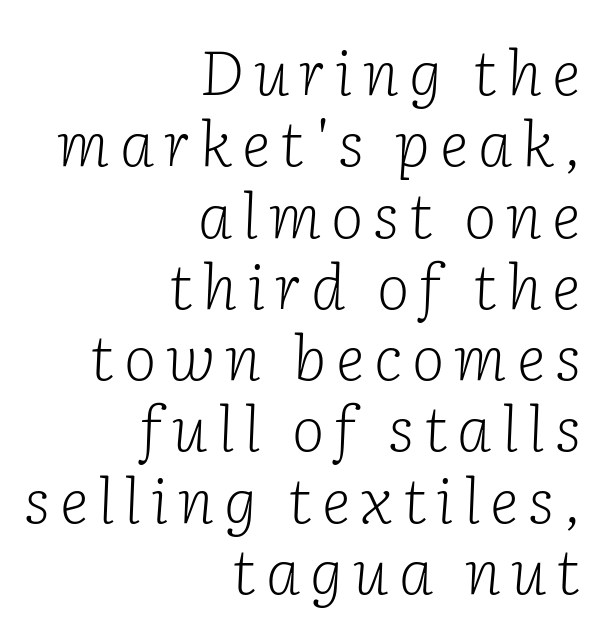
Stroke thickness stays within the range of a standard reading face or lighter. The rendering uses a small line-height, squeezing the rows. If you drew a line through each stem, it would be angled. The ragged edge is on the left, which tells us the setting is flush right. This rendering features lettering with no underline.
